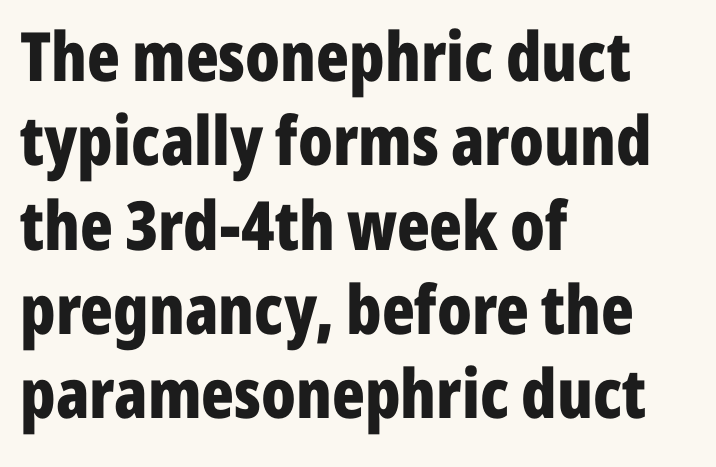
Q: Is the text bold? A: Yes.
Q: Is the text italic (slanted)? A: No, it is upright.
Q: Is the typeface a serif or a sans-serif typeface? A: Sans-serif.
Q: Is the text underlined? A: No.
Q: How is the paragraph aligned? A: Left-aligned.
Q: Is the spacing between letters normal or unusually wide? A: Normal.
Q: Width (condensed, normal, or wide)? A: Condensed.
Q: Stroke contrast? A: Low.
Q: x-height? A: Medium.
Q: Monospaced? A: No.
